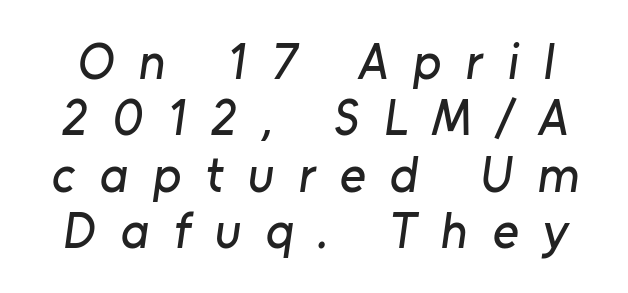
{"serif": "no", "width": "normal", "stroke_contrast": "low", "x_height": "medium", "monospaced": "no", "underline": "no", "line_spacing": "tight", "line_spacing_ratio": 1.13, "letter_spacing": "wide", "letter_spacing_em": 0.49, "glyph_px": 50}
